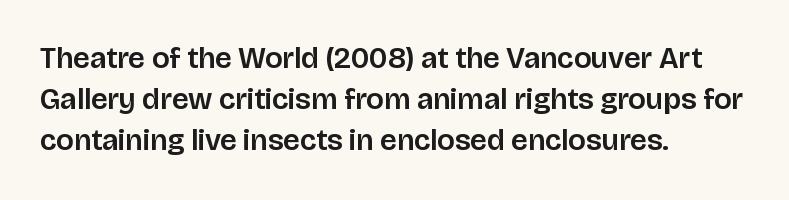
The image shows 30 px sans-serif type, upright; set left-aligned, normal line spacing (1.37x), normal letter spacing, not underlined; low stroke contrast and a large x-height.
